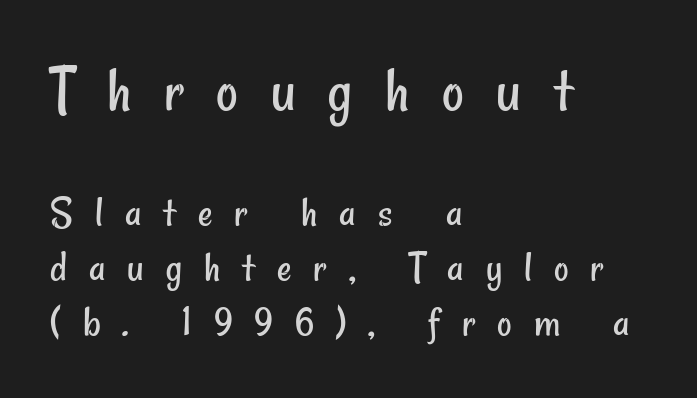
Loose tracking; the words dissolve into strings of separated letters. Top chunk: large. Bottom chunk: small. Rule under the text: the space is simply empty. Each letter keeps its own natural width here, so spacing adapts to shape.
